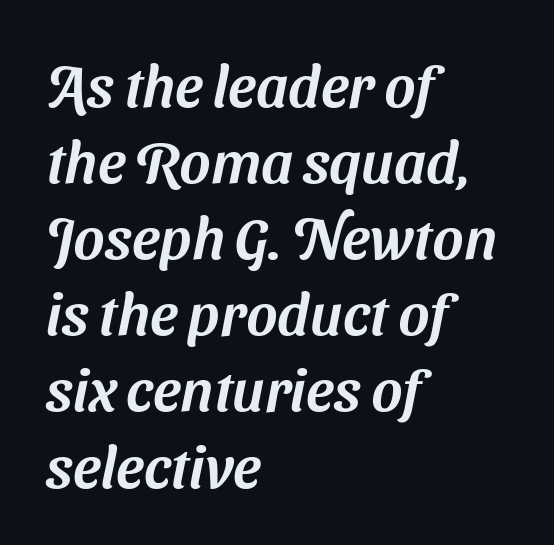
The image shows 59 px sans-serif type; set left-aligned, normal line spacing (1.29x), normal letter spacing, not underlined; medium stroke contrast and a medium x-height.
